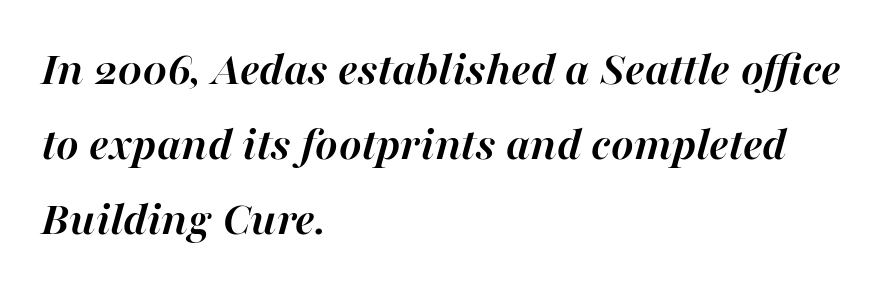
{"italic": "yes", "lean": "right", "slant_degrees": 16, "bold": "yes", "weight": "semibold", "width": "normal", "stroke_contrast": "high", "x_height": "medium", "monospaced": "no", "underline": "no", "align": "left", "line_spacing": "normal", "line_spacing_ratio": 1.56, "letter_spacing": "normal", "letter_spacing_em": 0.0, "glyph_px": 48}
